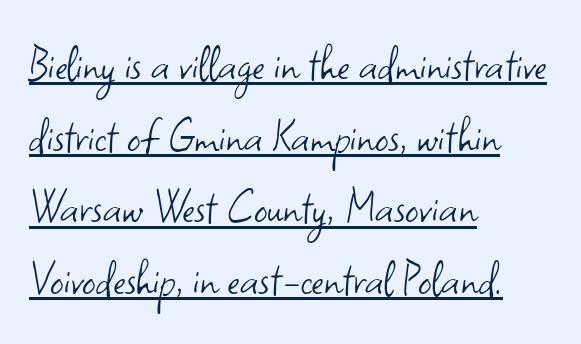
The image shows 53 px light sans-serif type; set left-aligned, normal line spacing (1.35x), normal letter spacing, underlined; low stroke contrast and a small x-height.
